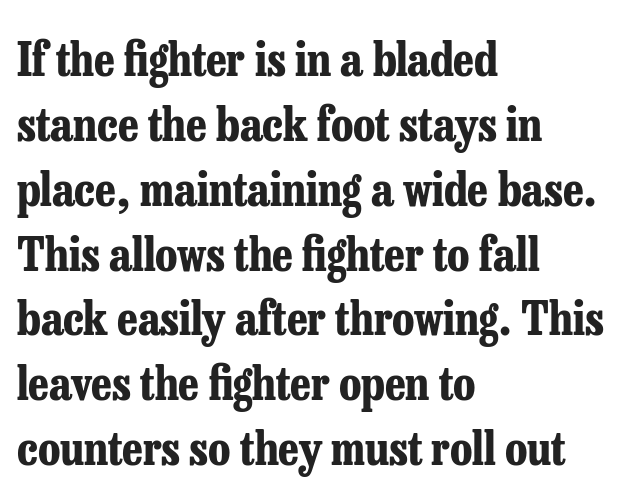
{"serif": "yes", "italic": "no", "bold": "yes", "weight": "bold", "width": "condensed", "stroke_contrast": "low", "x_height": "medium", "monospaced": "no", "underline": "no", "align": "left", "line_spacing": "normal", "line_spacing_ratio": 1.38, "letter_spacing": "normal", "letter_spacing_em": 0.0, "glyph_px": 47}
